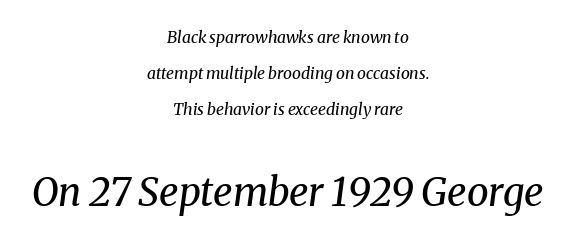
{"serif": "yes", "italic": "yes", "lean": "right", "slant_degrees": 8, "bold": "no", "weight": "regular", "width": "normal", "stroke_contrast": "medium", "x_height": "medium", "monospaced": "no", "underline": "no", "align": "center", "line_spacing": "loose", "line_spacing_ratio": 2.26, "letter_spacing": "normal", "letter_spacing_em": 0.0, "larger_block": "second", "size_ratio": 2.44, "glyph_px": 39}
